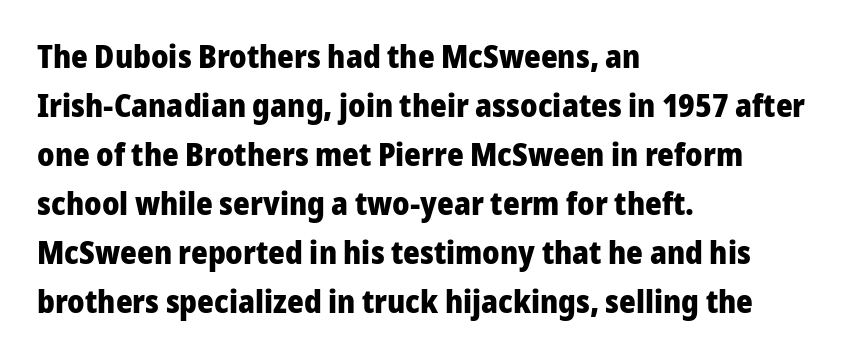
The image shows 32 px heavy sans-serif type, upright; set left-aligned, normal line spacing (1.53x), normal letter spacing, not underlined; low stroke contrast and a medium x-height.
